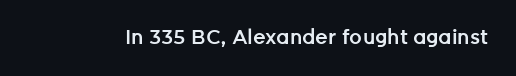
Q: Is the text bold? A: Semi-bold.
Q: Is the text italic (slanted)? A: No, it is upright.
Q: Is the text underlined? A: No.
Q: Is the spacing between letters normal or unusually wide? A: Normal.
